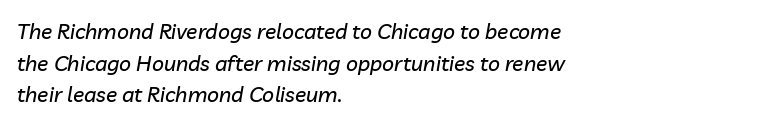
The image shows 21 px text type, italic (leaning right); set left-aligned, normal line spacing (1.51x), normal letter spacing, not underlined.
